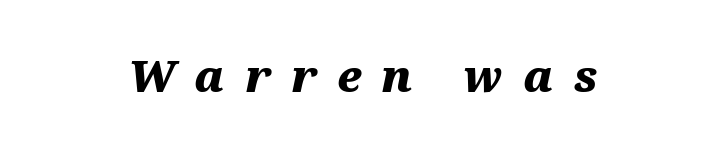
Q: Is the text bold? A: Yes.
Q: Is the text italic (slanted)? A: Yes, it leans right by about 12 degrees.
Q: Is the text underlined? A: No.
Q: How is the paragraph aligned? A: Centered.
Q: Is the spacing between letters normal or unusually wide? A: Unusually wide.
Q: Width (condensed, normal, or wide)? A: Wide.
Q: Stroke contrast? A: Medium.
Q: x-height? A: Medium.
Q: Monospaced? A: No.
